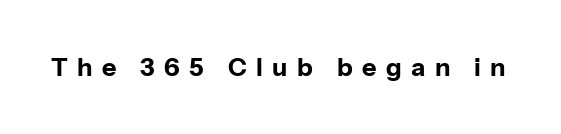
The image shows 25 px bold type, upright; set unusually wide letter spacing (+0.38 em), not underlined.
